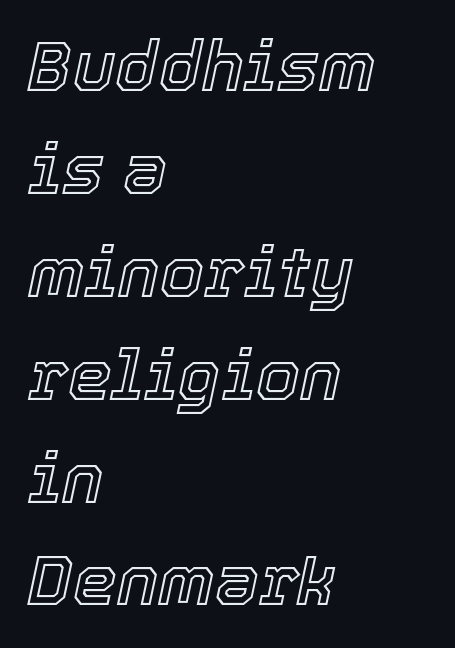
The image shows 70 px text type, italic (leaning right); set left-aligned, normal line spacing (1.47x), normal letter spacing, not underlined; a medium x-height.
